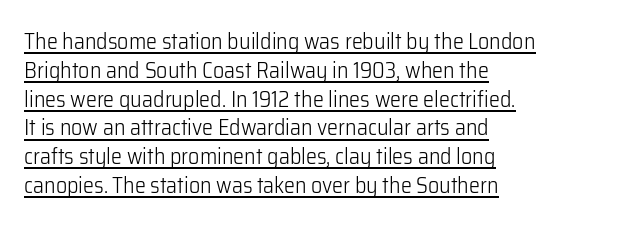
{"italic": "no", "bold": "no", "underline": "yes", "align": "left", "line_spacing": "normal", "line_spacing_ratio": 1.31, "letter_spacing": "normal", "letter_spacing_em": 0.0, "glyph_px": 22}
